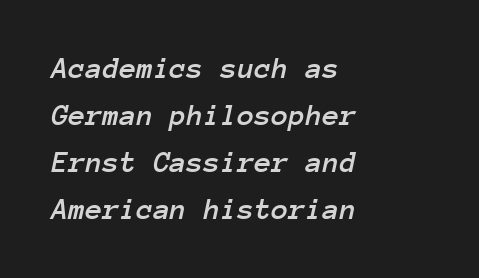
Line beginnings align vertically; line endings do not. Is the type slanted? Yes — the strokes lean at a clear angle. Each word holds together tightly as a unit, with standard inter-letter gaps. Students, observe: this is what conventionally led text looks like. Note the uniform advance width — an 'i' takes as much space as an 'm'. The strip under each line holds only bare page.
